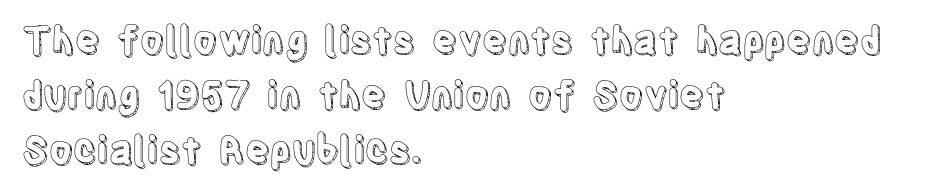
The foot of each line stays bare and open. The rendering keeps characters at their native spacing. The text block is weighted toward the left margin, trailing off unevenly rightward. Vertical strokes here are truly vertical. The space between consecutive lines is moderate. Think of a printed novel: that variable character pitch is what you see here.
